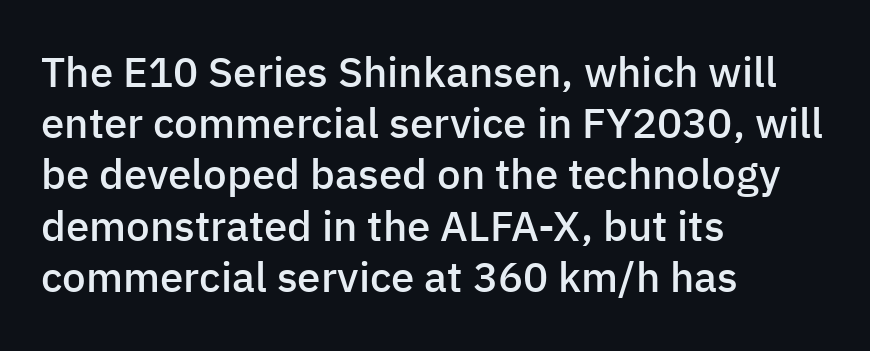
{"serif": "no", "italic": "no", "bold": "semi", "weight": "semibold", "width": "normal", "stroke_contrast": "low", "x_height": "medium", "monospaced": "no", "underline": "no", "align": "left", "line_spacing_ratio": 1.22, "letter_spacing": "normal", "letter_spacing_em": 0.0, "glyph_px": 42}
